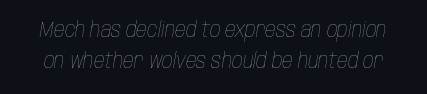
{"italic": "yes", "lean": "right", "slant_degrees": 10, "bold": "no", "underline": "no", "line_spacing": "normal", "line_spacing_ratio": 1.47, "letter_spacing": "normal", "letter_spacing_em": 0.0, "glyph_px": 21}
